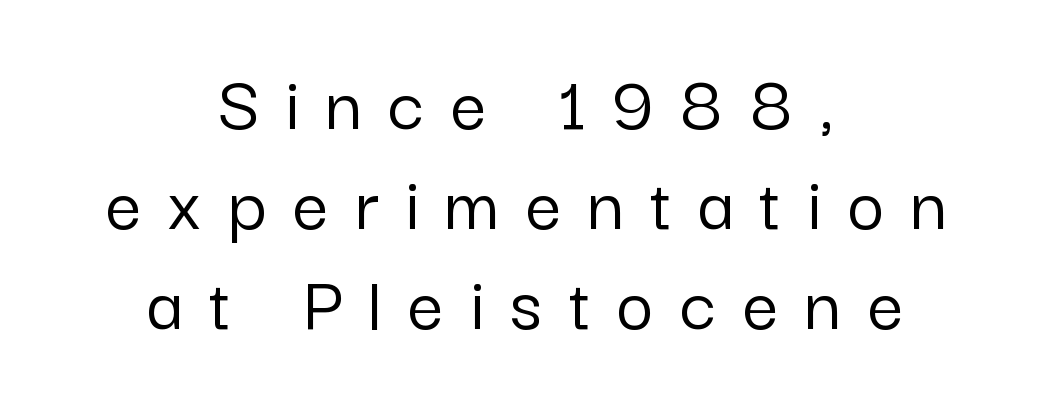
The letters stand straight up with perfectly vertical stems. You could not count columns in this text — the font is proportionally spaced. The characters display no serif detailing; their extremities are plain. Only glyphs here, with clear space below each row. Is there much room between lines? A standard amount, neither cramped nor airy.
